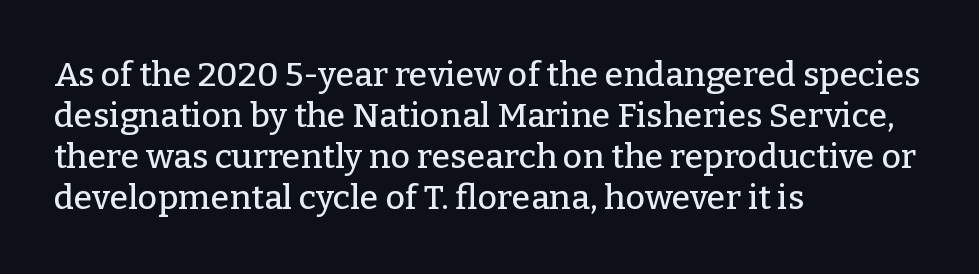
Every row of glyphs begins at an identical x-position on the left. Look at the bottom of the vertical strokes: they flare into serifs here. Vertical strokes here are truly vertical. What stands out about the letter spacing? Nothing — it is the standard amount. The strip under each line holds only bare page.
